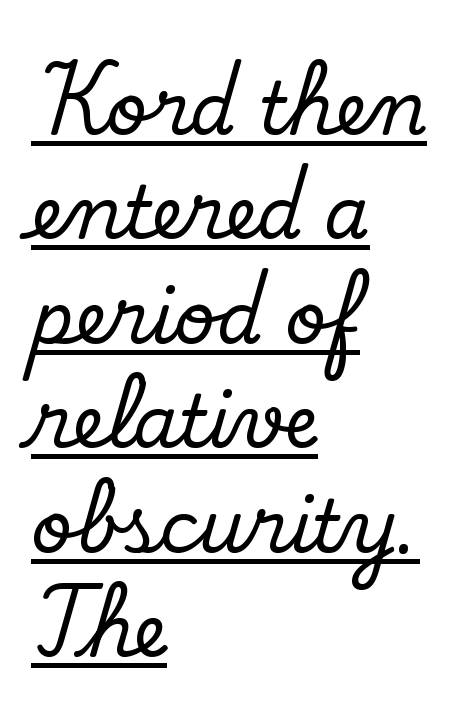
The designer went with a serif here, giving each stem small feet. Note the varied advance widths — an 'i' is clearly narrower than an 'm'. Horizontal bands of white between lines are of average thickness. Every word sits above its own underline. Glyph-to-glyph distance matches everyday printed text.
